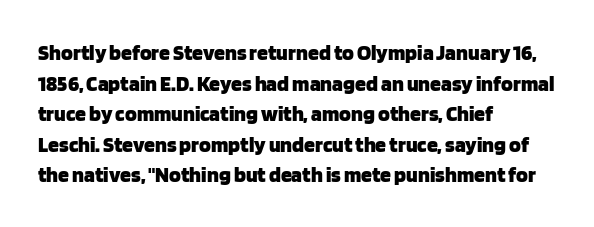
{"italic": "no", "bold": "yes", "underline": "no", "align": "left", "line_spacing": "normal", "line_spacing_ratio": 1.39, "letter_spacing": "normal", "letter_spacing_em": 0.0, "glyph_px": 22}
